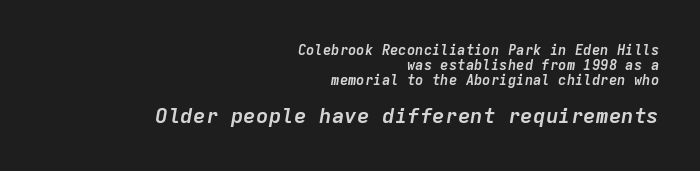
The image shows 21 px bold type, italic (leaning right); set right-aligned, tight line spacing (1.06x), normal letter spacing, not underlined; the second (bottom) block is 1.5x larger.
